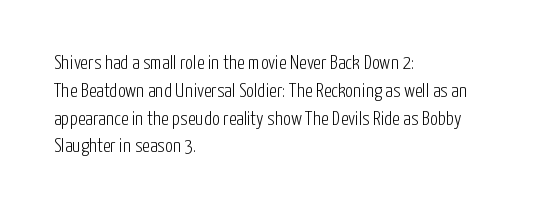
The image shows 20 px text type, upright; set left-aligned, normal line spacing (1.39x), normal letter spacing, not underlined.
